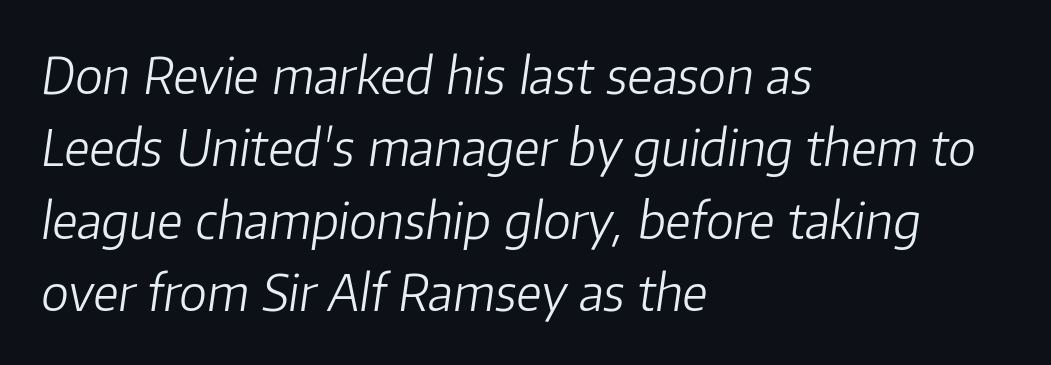
{"italic": "yes", "lean": "right", "slant_degrees": 8, "bold": "no", "weight": "light", "width": "normal", "stroke_contrast": "low", "x_height": "medium", "monospaced": "no", "underline": "no", "align": "left", "line_spacing": "normal", "line_spacing_ratio": 1.45, "letter_spacing": "normal", "letter_spacing_em": 0.0, "glyph_px": 50}
